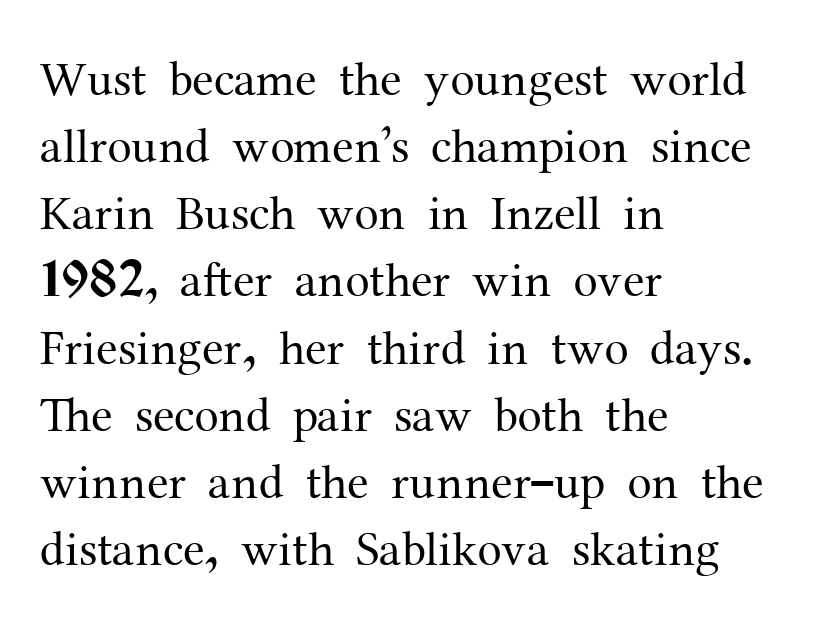
{"serif": "yes", "italic": "no", "bold": "no", "weight": "regular", "width": "normal", "stroke_contrast": "medium", "x_height": "medium", "monospaced": "no", "underline": "no", "align": "left", "line_spacing": "normal", "line_spacing_ratio": 1.37, "letter_spacing": "normal", "letter_spacing_em": 0.0, "glyph_px": 49}
